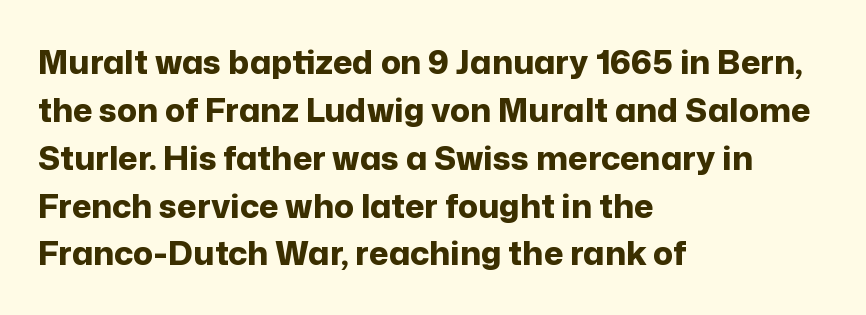
Q: Is the text bold? A: Yes.
Q: Is the text italic (slanted)? A: No, it is upright.
Q: Is the typeface a serif or a sans-serif typeface? A: Sans-serif.
Q: Is the text underlined? A: No.
Q: How is the paragraph aligned? A: Left-aligned.
Q: Is the spacing between letters normal or unusually wide? A: Normal.
Q: Is the spacing between lines tight, normal or loose? A: Normal.
Q: Width (condensed, normal, or wide)? A: Normal.
Q: Stroke contrast? A: Low.
Q: x-height? A: Medium.
Q: Monospaced? A: No.
